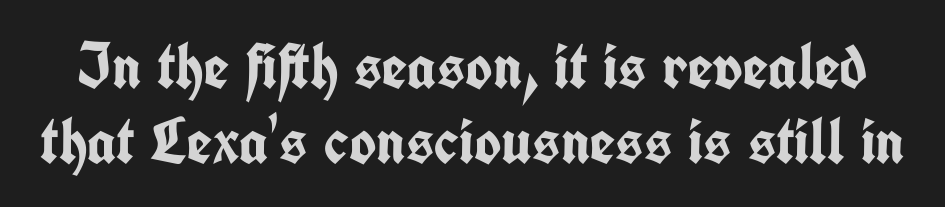
The image shows 65 px semibold, condensed sans-serif type, upright; set tight line spacing (1.15x), normal letter spacing, not underlined; low stroke contrast and a medium x-height.
